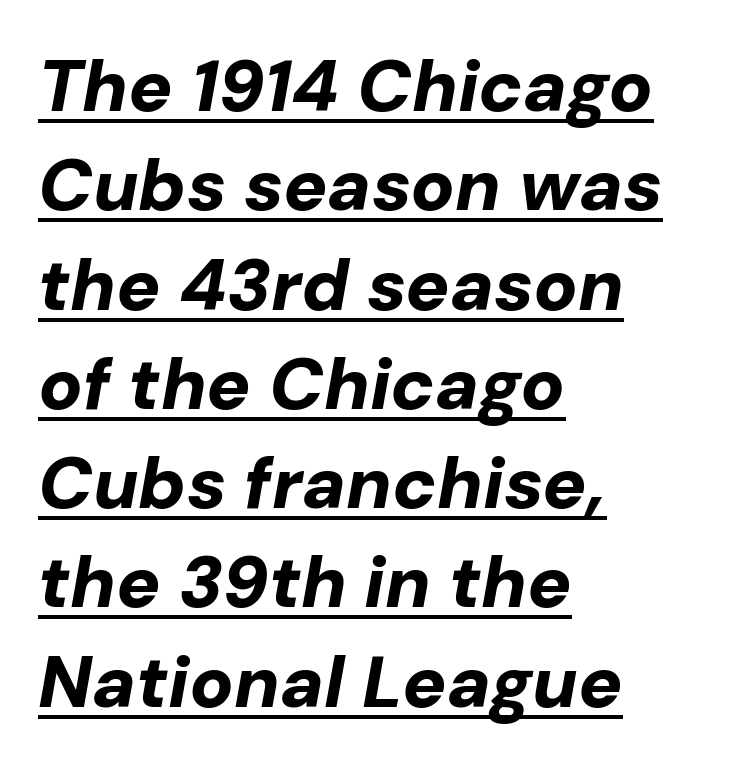
The image shows 73 px bold type, italic (leaning right); set left-aligned, normal line spacing (1.36x), normal letter spacing, underlined; low stroke contrast and a medium x-height.
